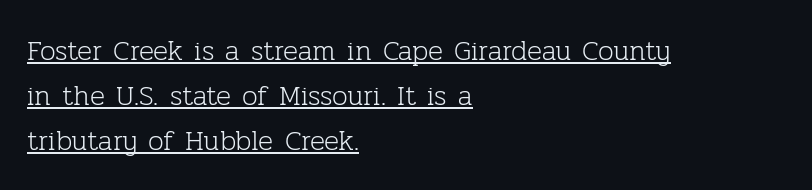
This is underlined copy, the kind a proofreader might mark for attention. Students, observe: this is what conventionally led text looks like. The face used here is seriffed, in the tradition of book romans. The letters stand straight up with perfectly vertical stems. The gaps between neighbouring characters are ordinary and unremarkable. Spacing verdict: proportional, widths tailored to each character.
